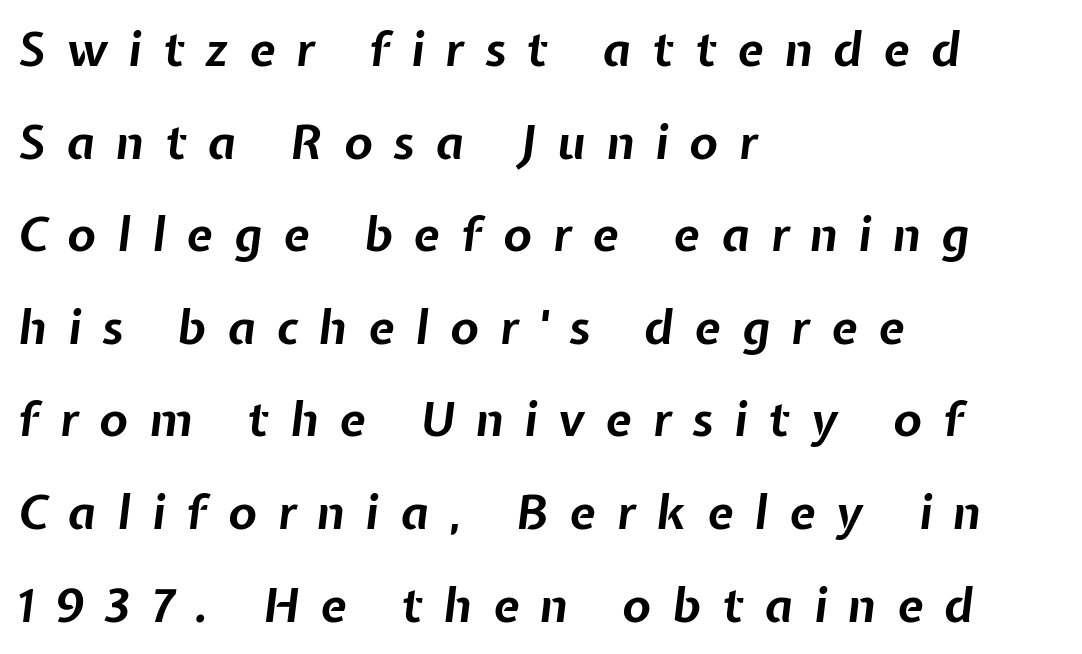
Q: Is the text bold? A: Yes.
Q: Is the text italic (slanted)? A: Yes, it leans right by about 7 degrees.
Q: Is the text underlined? A: No.
Q: How is the paragraph aligned? A: Left-aligned.
Q: Is the spacing between letters normal or unusually wide? A: Unusually wide.
Q: Is the spacing between lines tight, normal or loose? A: Loose.
Q: Width (condensed, normal, or wide)? A: Normal.
Q: Stroke contrast? A: Low.
Q: x-height? A: Medium.
Q: Monospaced? A: No.
